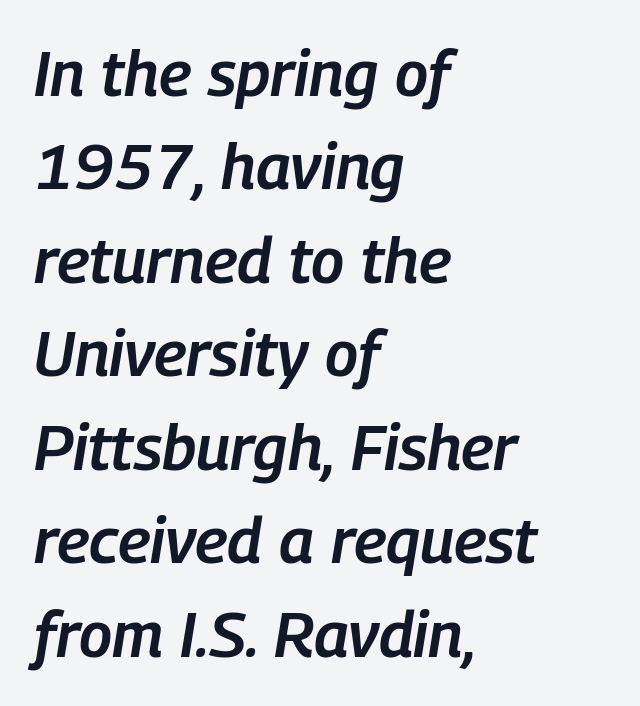
{"italic": "yes", "lean": "right", "slant_degrees": 9, "bold": "semi", "weight": "semibold", "width": "condensed", "stroke_contrast": "low", "x_height": "medium", "monospaced": "no", "underline": "no", "align": "left", "line_spacing": "normal", "line_spacing_ratio": 1.46, "letter_spacing": "normal", "letter_spacing_em": 0.0, "glyph_px": 64}
